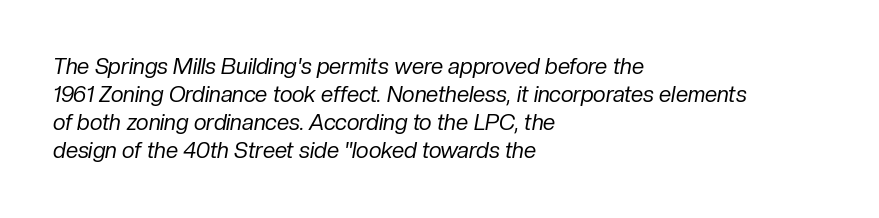
The image shows 22 px text type, italic (leaning right); set left-aligned, normal line spacing (1.28x), normal letter spacing, not underlined.
